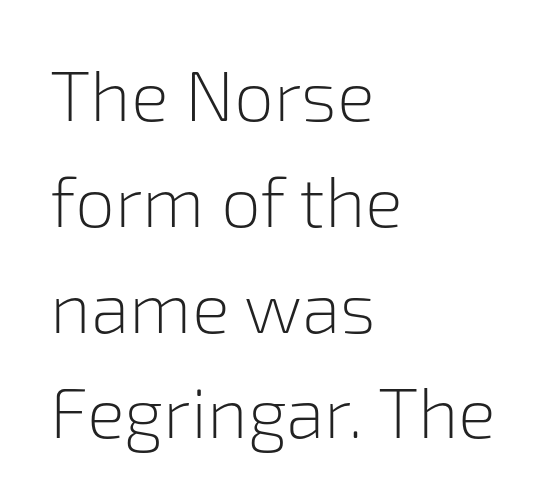
The image shows 71 px light sans-serif type, upright; set left-aligned, normal line spacing (1.49x), normal letter spacing, not underlined; low stroke contrast and a medium x-height.
